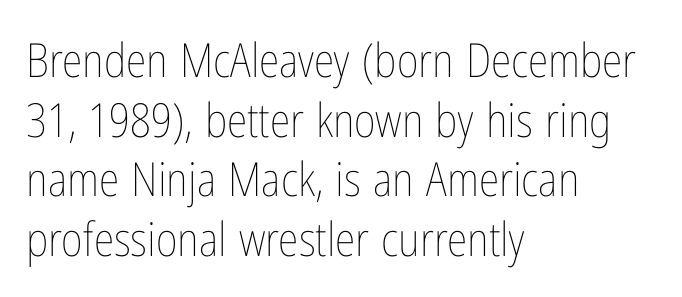
Nobody drew a line under any word here. This sample has the flowing, uneven cadence of proportional lettering. Is there much room between lines? A standard amount, neither cramped nor airy. Typeset ragged right — the left edge is the straight one.
